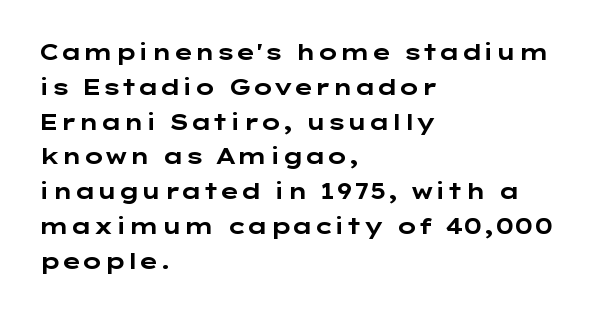
The image shows 22 px bold type, upright; set left-aligned, normal line spacing (1.58x), normal letter spacing, not underlined.
